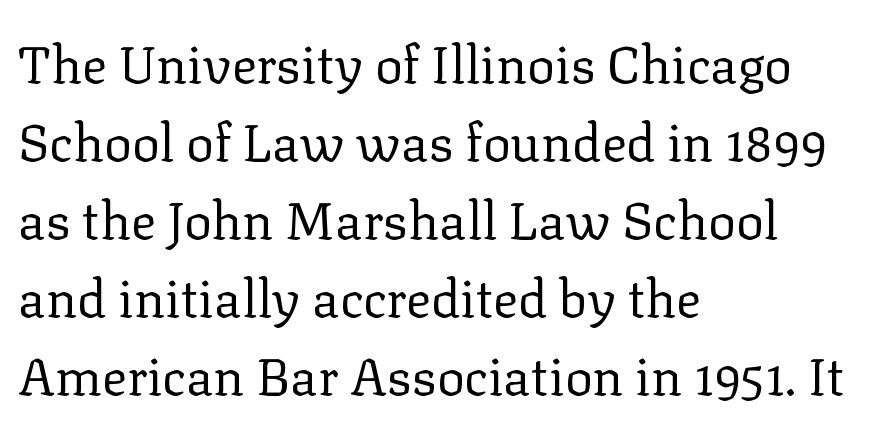
{"serif": "yes", "italic": "no", "bold": "no", "weight": "regular", "width": "normal", "stroke_contrast": "low", "x_height": "medium", "monospaced": "no", "underline": "no", "align": "left", "line_spacing": "normal", "line_spacing_ratio": 1.5, "letter_spacing": "normal", "letter_spacing_em": 0.0, "glyph_px": 52}
